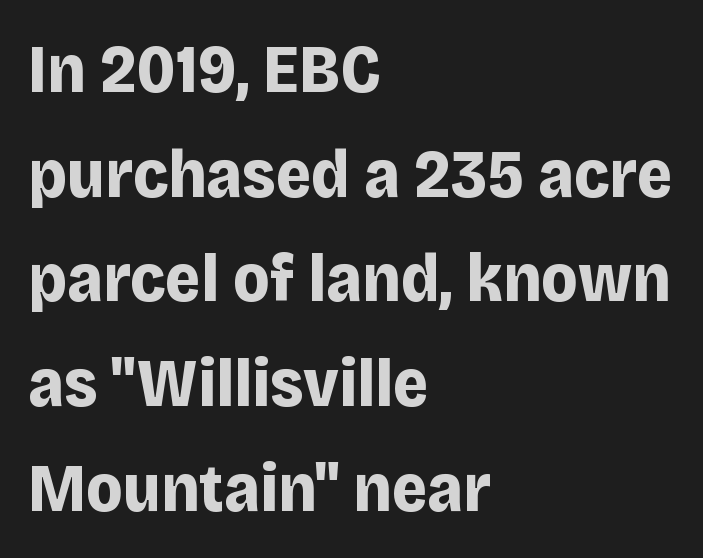
{"serif": "no", "italic": "no", "bold": "yes", "weight": "bold", "width": "normal", "stroke_contrast": "low", "x_height": "large", "monospaced": "no", "underline": "no", "align": "left", "line_spacing": "normal", "line_spacing_ratio": 1.54, "letter_spacing": "normal", "letter_spacing_em": 0.0, "glyph_px": 68}
